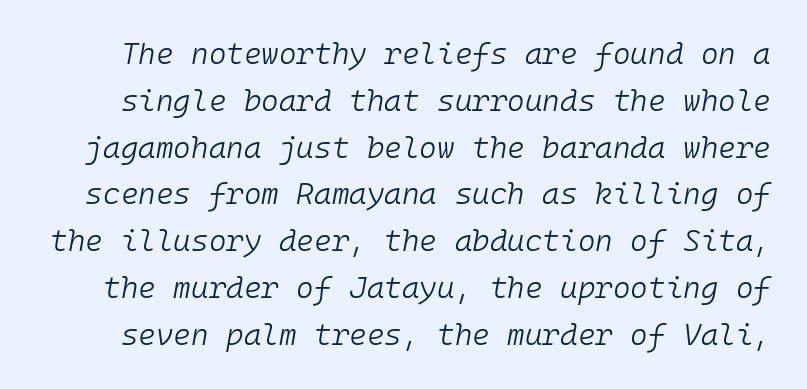
Q: Is the text bold? A: No.
Q: Is the text italic (slanted)? A: Yes, it leans right by about 10 degrees.
Q: Is the text underlined? A: No.
Q: Is the spacing between letters normal or unusually wide? A: Normal.
Q: Is the spacing between lines tight, normal or loose? A: Normal.
Q: Width (condensed, normal, or wide)? A: Normal.
Q: Stroke contrast? A: Low.
Q: x-height? A: Medium.
Q: Monospaced? A: Yes.
